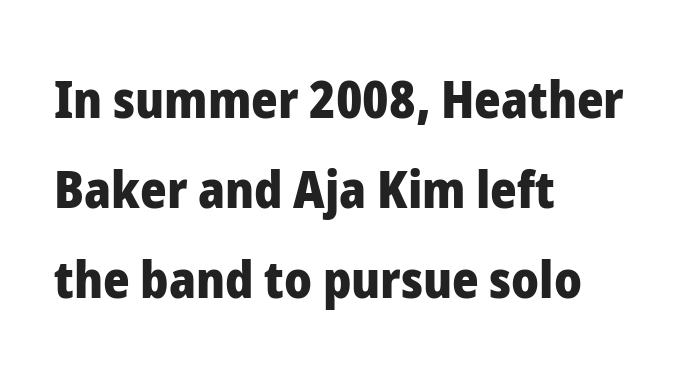
Q: Is the text bold? A: Yes.
Q: Is the text italic (slanted)? A: No, it is upright.
Q: Is the typeface a serif or a sans-serif typeface? A: Sans-serif.
Q: Is the text underlined? A: No.
Q: How is the paragraph aligned? A: Left-aligned.
Q: Is the spacing between letters normal or unusually wide? A: Normal.
Q: Width (condensed, normal, or wide)? A: Normal.
Q: Stroke contrast? A: Low.
Q: x-height? A: Medium.
Q: Monospaced? A: No.
